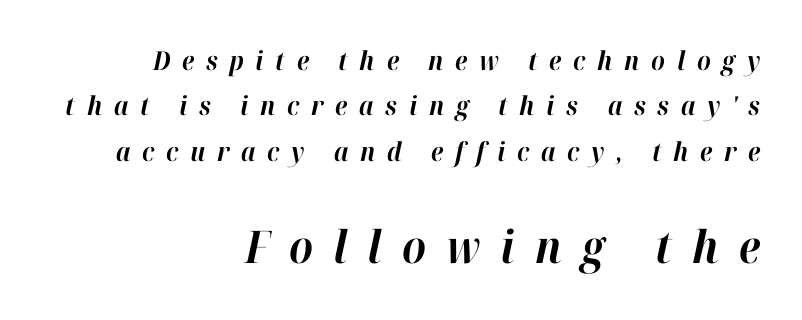
The image shows 45 px bold type, italic (leaning right); set right-aligned, line spacing 1.75x, unusually wide letter spacing (+0.45 em), not underlined; the second (bottom) block is 1.73x larger; high stroke contrast and a medium x-height.
